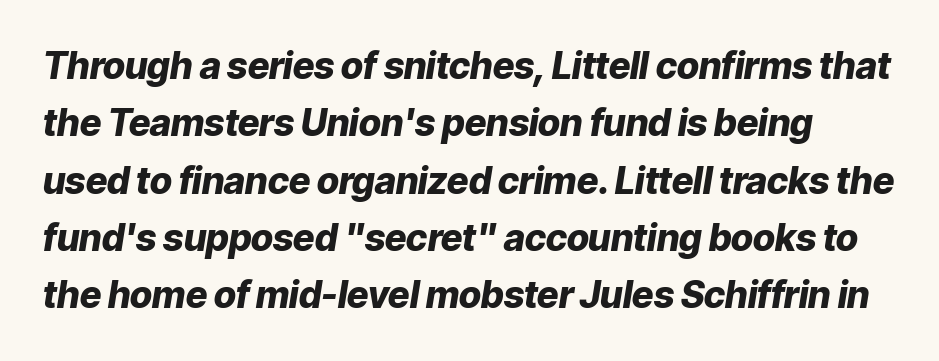
Is the type bold? Yes — the strokes are clearly thick and heavy. Students, note that the glyphs here touch the page at normal intervals. Think of a printed novel: that variable character pitch is what you see here. Whoever set this chose a conventional vertical rhythm.
